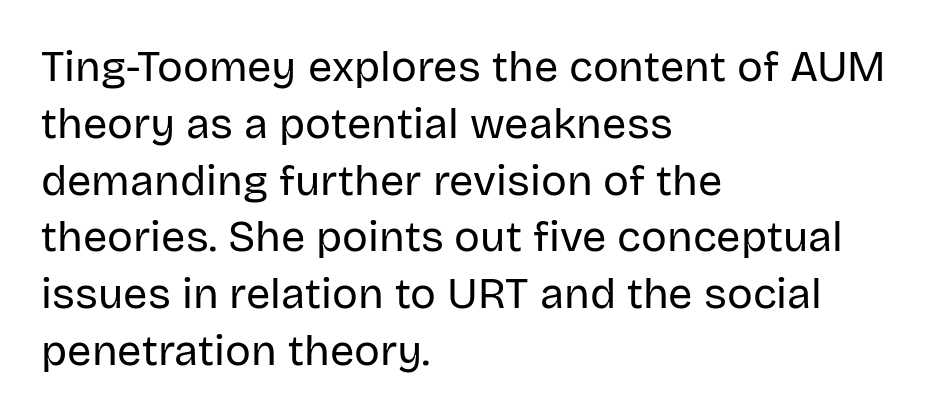
Q: Is the text bold? A: No.
Q: Is the text italic (slanted)? A: No, it is upright.
Q: Is the typeface a serif or a sans-serif typeface? A: Sans-serif.
Q: Is the text underlined? A: No.
Q: How is the paragraph aligned? A: Left-aligned.
Q: Is the spacing between letters normal or unusually wide? A: Normal.
Q: Is the spacing between lines tight, normal or loose? A: Normal.
Q: Width (condensed, normal, or wide)? A: Normal.
Q: Stroke contrast? A: Low.
Q: x-height? A: Large.
Q: Monospaced? A: No.
